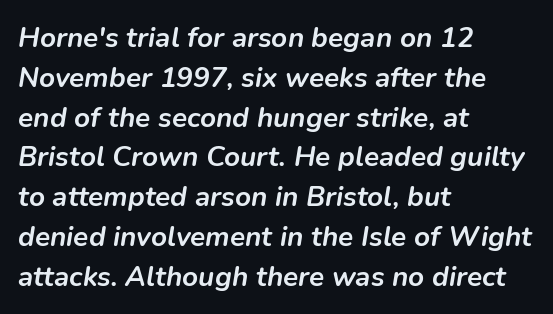
{"italic": "yes", "lean": "right", "slant_degrees": 9, "bold": "yes", "weight": "semibold", "width": "normal", "stroke_contrast": "low", "x_height": "medium", "monospaced": "no", "underline": "no", "align": "left", "line_spacing": "normal", "line_spacing_ratio": 1.42, "letter_spacing": "normal", "letter_spacing_em": 0.0, "glyph_px": 28}
